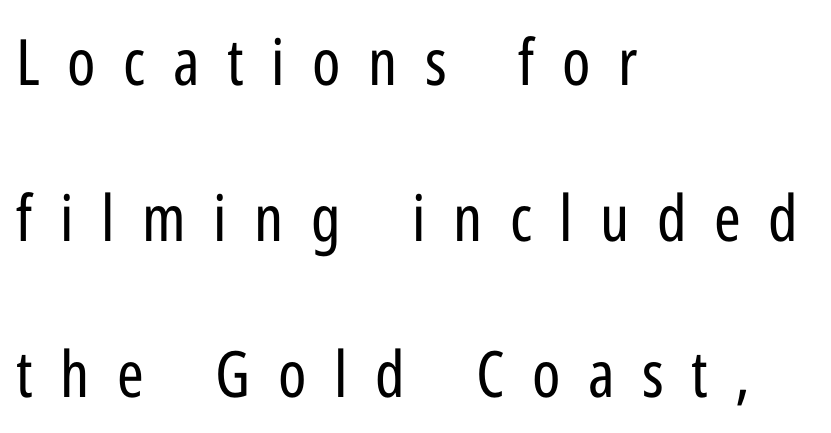
{"serif": "no", "italic": "no", "bold": "no", "weight": "regular", "width": "condensed", "stroke_contrast": "low", "x_height": "medium", "monospaced": "no", "underline": "no", "align": "left", "line_spacing": "loose", "line_spacing_ratio": 2.44, "letter_spacing": "wide", "letter_spacing_em": 0.43, "glyph_px": 64}
